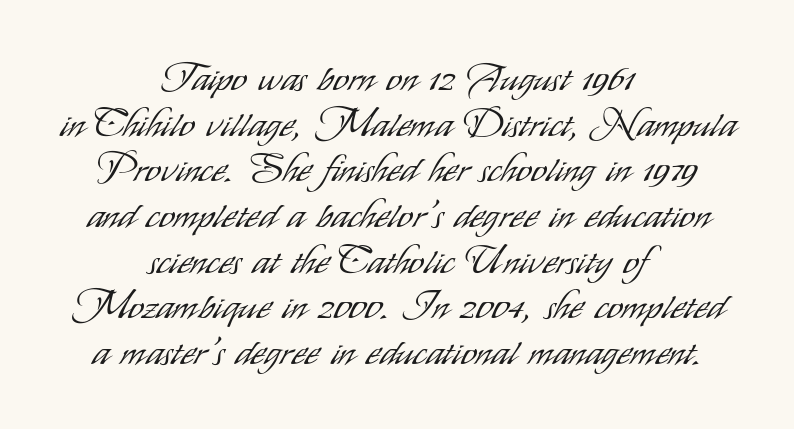
Q: Is the text bold? A: No.
Q: Is the text italic (slanted)? A: Yes.
Q: Is the typeface a serif or a sans-serif typeface? A: Sans-serif.
Q: Is the text underlined? A: No.
Q: How is the paragraph aligned? A: Centered.
Q: Is the spacing between letters normal or unusually wide? A: Normal.
Q: Width (condensed, normal, or wide)? A: Condensed.
Q: Stroke contrast? A: Low.
Q: x-height? A: Small.
Q: Monospaced? A: No.
